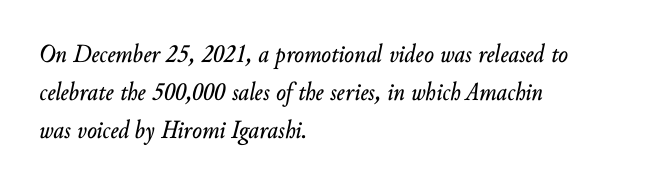
The rendering anchors every line to the left-hand side. Check under the words: just untouched page. The vertical gap from one line to the next is medium. The type is set solid horizontally, with unmodified tracking.
